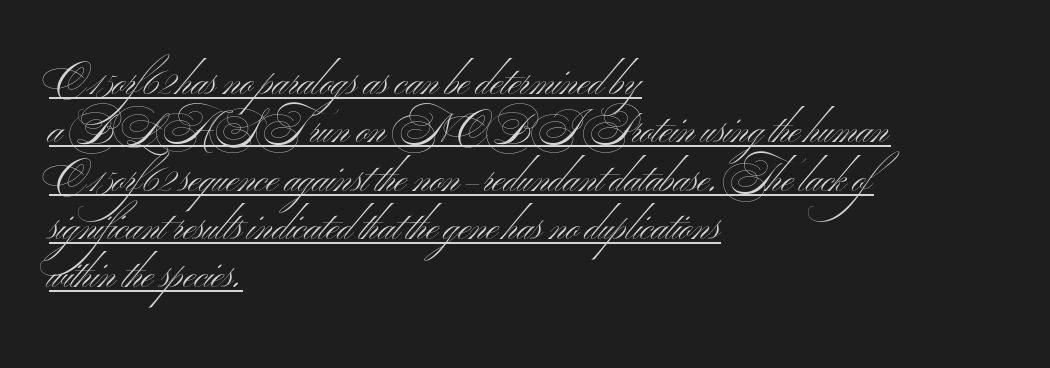
If you drew a ruler down the left edge, every line would touch it. I'd call this a sans setting — the letters go barefoot. The letterforms sit at book weight or below. The face used here is proportionally spaced, like ordinary book or web type.
